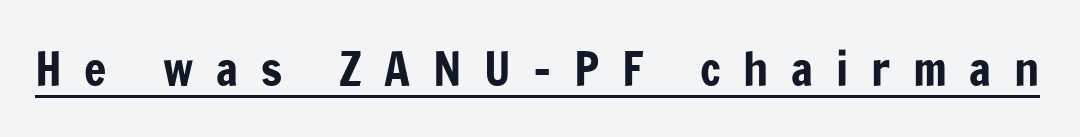
Q: Is the text italic (slanted)? A: No, it is upright.
Q: Is the typeface a serif or a sans-serif typeface? A: Sans-serif.
Q: Is the text underlined? A: Yes.
Q: Is the spacing between letters normal or unusually wide? A: Unusually wide.
Q: Width (condensed, normal, or wide)? A: Condensed.
Q: Stroke contrast? A: Low.
Q: x-height? A: Medium.
Q: Monospaced? A: No.
